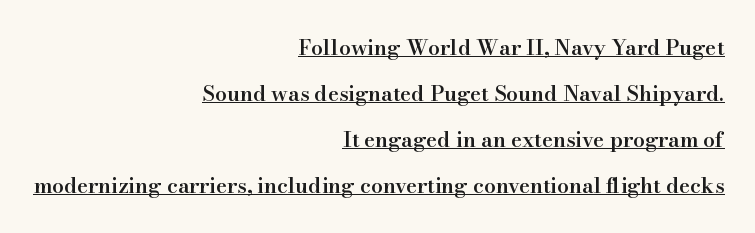
The image shows 21 px text type, upright; set right-aligned, loose line spacing (2.19x), normal letter spacing, underlined.
